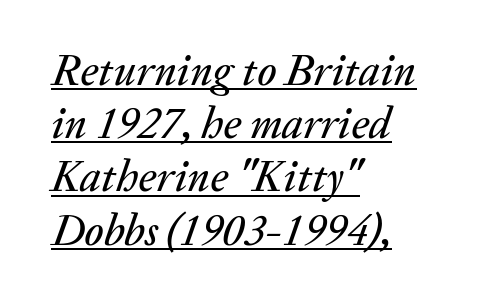
The image shows 44 px text type, italic (leaning right); set left-aligned, line spacing 1.21x, normal letter spacing, underlined; medium stroke contrast and a medium x-height.
